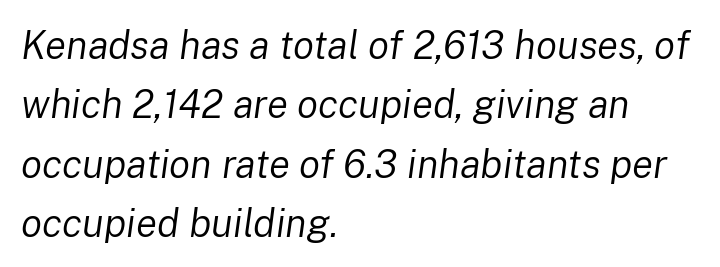
{"italic": "yes", "lean": "right", "slant_degrees": 8, "bold": "no", "weight": "regular", "width": "normal", "stroke_contrast": "low", "x_height": "medium", "monospaced": "no", "underline": "no", "align": "left", "line_spacing": "normal", "line_spacing_ratio": 1.52, "letter_spacing": "normal", "letter_spacing_em": 0.0, "glyph_px": 39}
